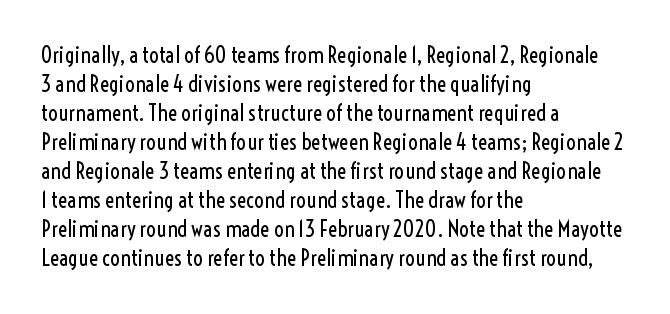
Tall strokes in this sample are plumb rather than angled. The passage shown has conventional tracking throughout. Every row of glyphs begins at an identical x-position on the left. A normal amount of white space separates one row of letters from the next. Type without underlining.
